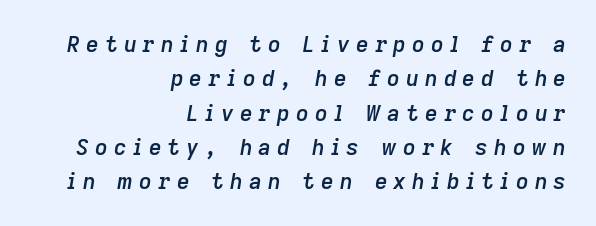
The image shows 22 px text type, italic (leaning right); set right-aligned, normal line spacing (1.56x), unusually wide letter spacing (+0.28 em), not underlined.
